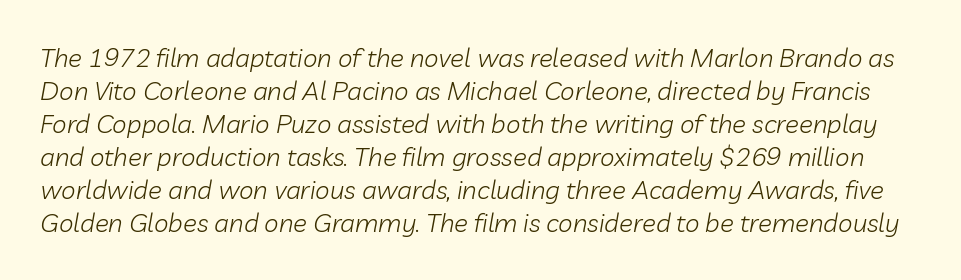
{"italic": "yes", "lean": "right", "slant_degrees": 10, "bold": "no", "underline": "no", "line_spacing": "normal", "line_spacing_ratio": 1.27, "letter_spacing": "normal", "letter_spacing_em": 0.0, "glyph_px": 26}
